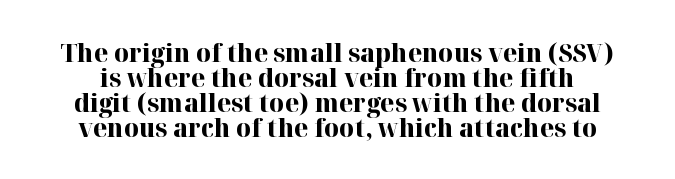
The image shows 26 px bold type, upright; set tight line spacing (0.96x), normal letter spacing, not underlined.
